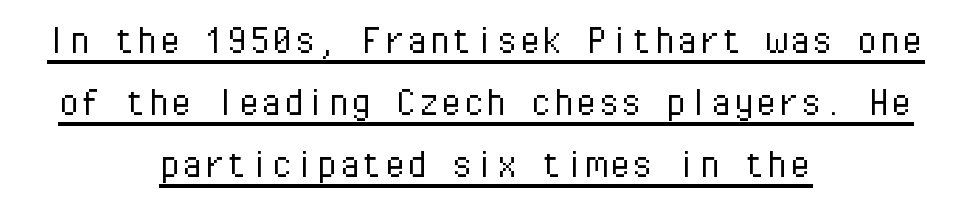
The image shows 45 px light sans-serif type, upright, monospaced; set centered, normal line spacing (1.38x), normal letter spacing, underlined; low stroke contrast and a medium x-height.
